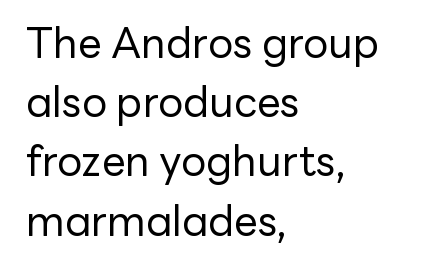
The image shows 42 px regular-weight sans-serif type, upright; set left-aligned, normal line spacing (1.41x), normal letter spacing, not underlined; low stroke contrast and a medium x-height.
